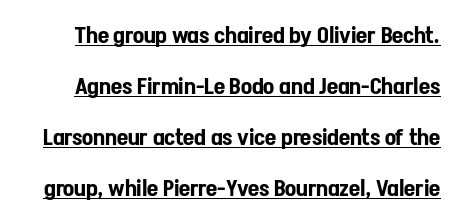
Q: Is the text italic (slanted)? A: No, it is upright.
Q: Is the text underlined? A: Yes.
Q: Is the spacing between letters normal or unusually wide? A: Normal.
Q: Is the spacing between lines tight, normal or loose? A: Loose.
